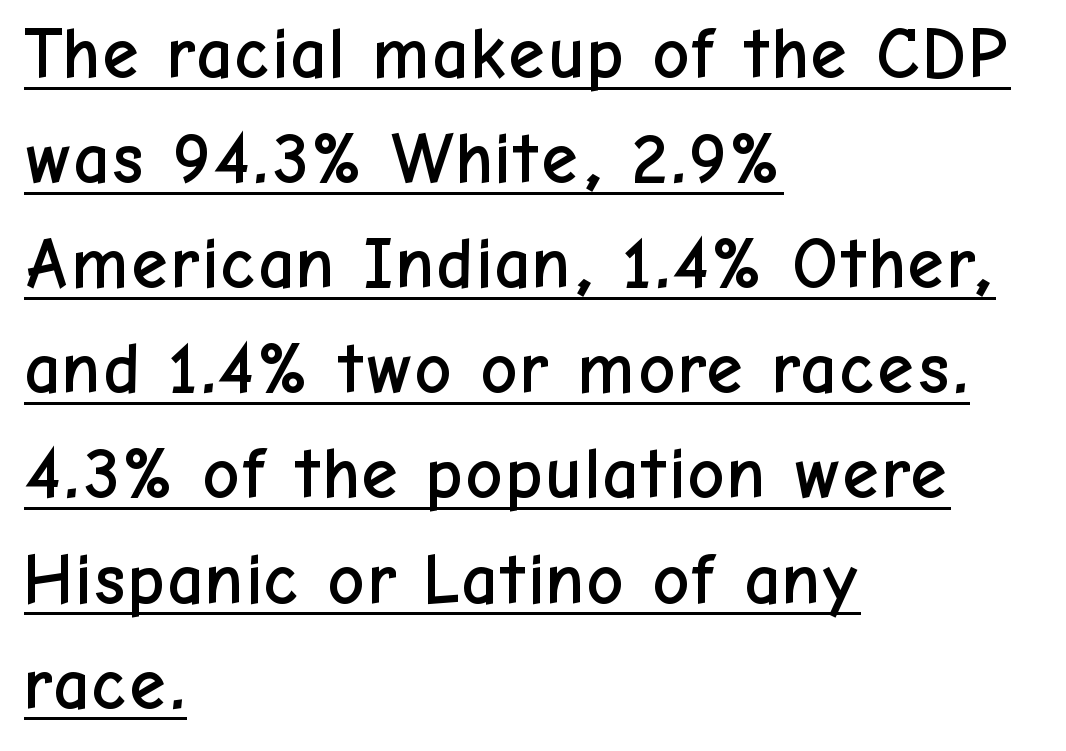
The image shows 72 px sans-serif type, upright; set left-aligned, normal line spacing (1.46x), normal letter spacing, underlined; low stroke contrast and a medium x-height.
